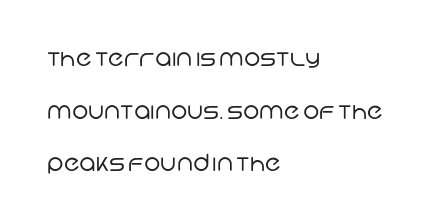
The letters look calm and open, with moderate or lighter stems. Honestly, the rows look like they've been pulled way apart. Inter-character spacing is left at the font's built-in metrics. Anything drawn beneath the words? Only blank space. Compared with a centered layout, this one pins lines to the left instead.
